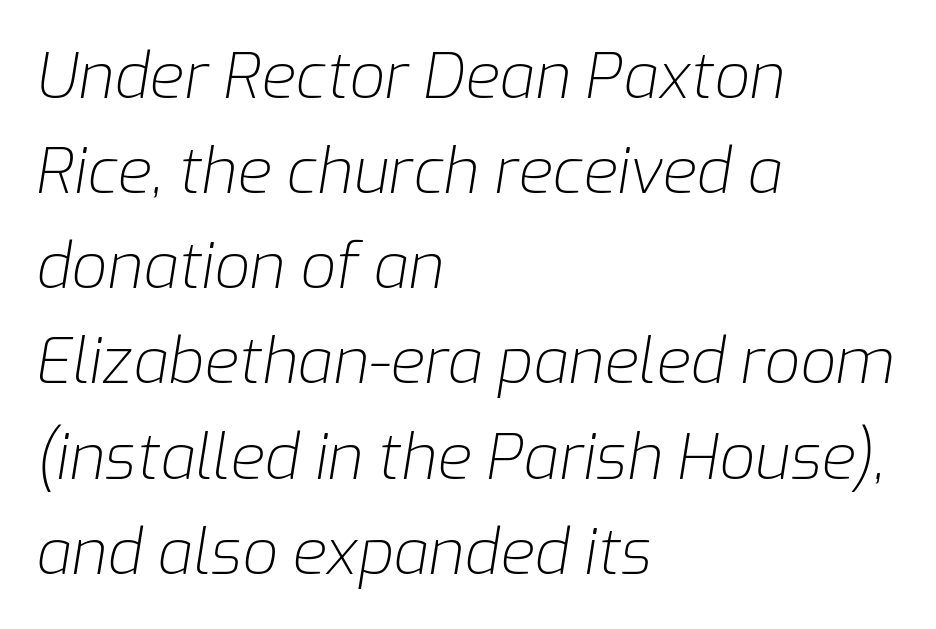
Line beginnings align vertically; line endings do not. A typesetter would call this leading conventional body-copy spacing. There is no visible air inserted between adjacent glyphs. Spacing verdict: proportional, widths tailored to each character. Plain, unruled lines of type. Would a proofreader flag this as italicized? Yes.
